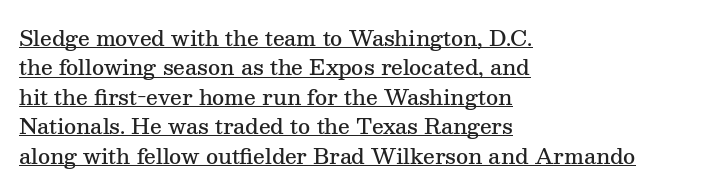
{"italic": "no", "bold": "semi", "underline": "yes", "align": "left", "line_spacing": "normal", "line_spacing_ratio": 1.4, "letter_spacing": "normal", "letter_spacing_em": 0.0, "glyph_px": 21}
